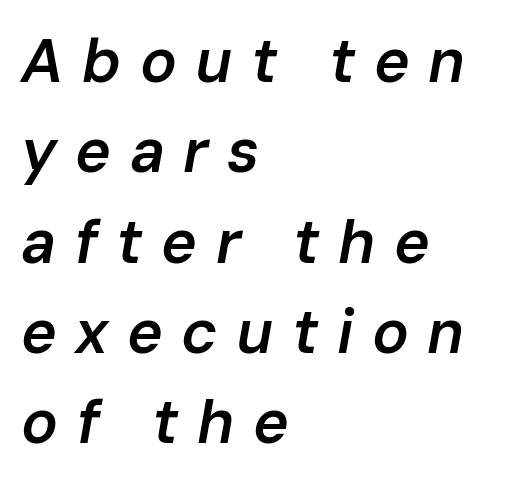
The image shows 61 px semibold type, italic (leaning right); set left-aligned, normal line spacing (1.48x), unusually wide letter spacing (+0.3 em), not underlined; low stroke contrast and a medium x-height.
